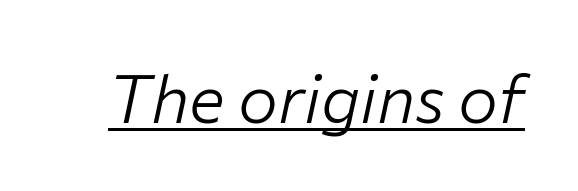
Q: Is the text bold? A: No.
Q: Is the text italic (slanted)? A: Yes, it leans right by about 12 degrees.
Q: Is the text underlined? A: Yes.
Q: Is the spacing between letters normal or unusually wide? A: Normal.
Q: Width (condensed, normal, or wide)? A: Normal.
Q: Stroke contrast? A: Low.
Q: x-height? A: Medium.
Q: Monospaced? A: No.
